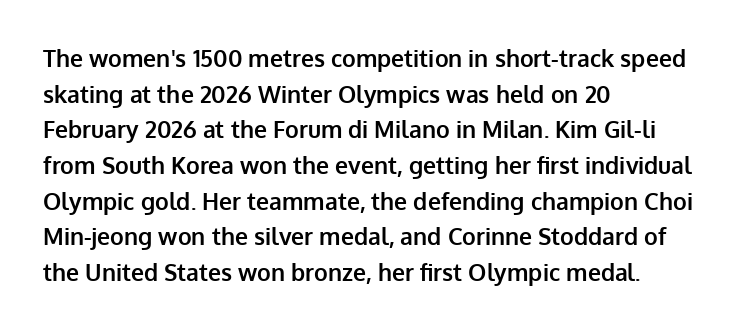
Q: Is the text bold? A: Yes.
Q: Is the text italic (slanted)? A: No, it is upright.
Q: Is the text underlined? A: No.
Q: How is the paragraph aligned? A: Left-aligned.
Q: Is the spacing between letters normal or unusually wide? A: Normal.
Q: Is the spacing between lines tight, normal or loose? A: Normal.
